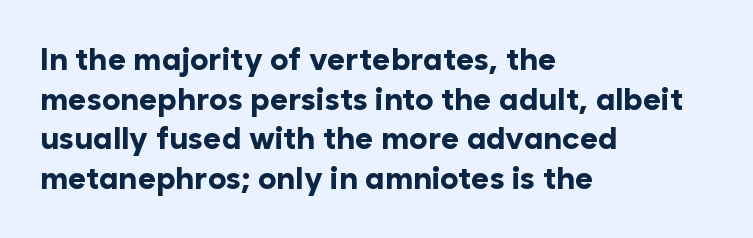
Q: Is the text bold? A: Yes.
Q: Is the text italic (slanted)? A: No, it is upright.
Q: Is the typeface a serif or a sans-serif typeface? A: Sans-serif.
Q: Is the text underlined? A: No.
Q: How is the paragraph aligned? A: Left-aligned.
Q: Is the spacing between letters normal or unusually wide? A: Normal.
Q: Is the spacing between lines tight, normal or loose? A: Normal.
Q: Width (condensed, normal, or wide)? A: Normal.
Q: Stroke contrast? A: Low.
Q: x-height? A: Medium.
Q: Monospaced? A: No.
